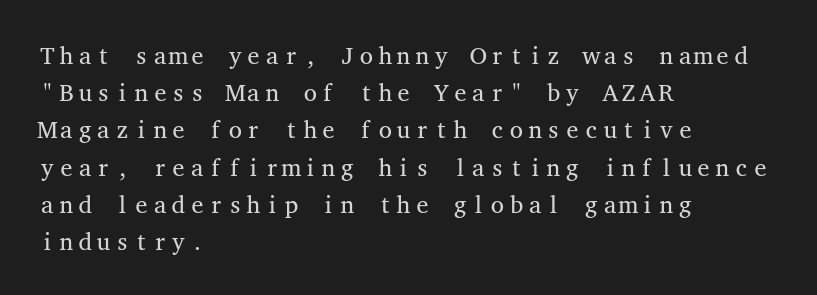
Ordinary non-slanted type is in use. This sample uses plain, unmodified letter spacing. Has an underline been added? It has not. The designer left line spacing at the default. The cut favours lightness, reaching ordinary text weight at its darkest. Layout note: lines flush left.
